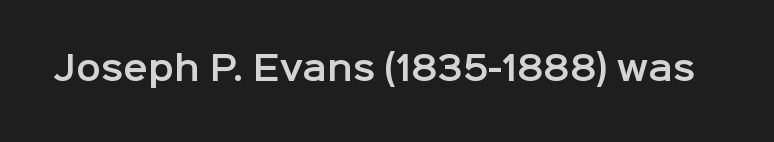
Is the letter spacing exaggerated? No — it looks like the ordinary default. A clean baseline with only descenders dipping below it. Is this a sans? Yes — the strokes have no serifs. Character widths vary here, with narrow letters taking less room than wide ones. Unlike italic type, these characters show no tilt at all.
